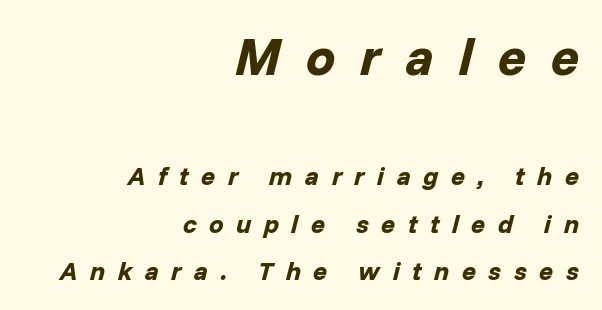
Q: Is the text bold? A: Yes.
Q: Is the text italic (slanted)? A: Yes, it leans right by about 14 degrees.
Q: Is the text underlined? A: No.
Q: How is the paragraph aligned? A: Right-aligned.
Q: Is the spacing between letters normal or unusually wide? A: Unusually wide.
Q: Which block of text is set in a larger size, the first (top) or the second (bottom)? A: The first (top) one.
Q: Width (condensed, normal, or wide)? A: Normal.
Q: Stroke contrast? A: Low.
Q: x-height? A: Medium.
Q: Monospaced? A: No.
